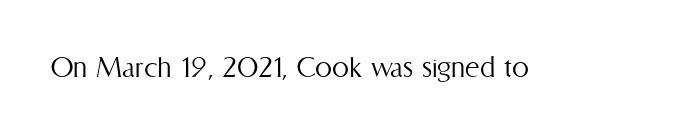
{"italic": "no", "bold": "no", "weight": "light", "width": "condensed", "stroke_contrast": "medium", "x_height": "medium", "monospaced": "no", "underline": "no", "letter_spacing": "normal", "letter_spacing_em": 0.0, "glyph_px": 34}
